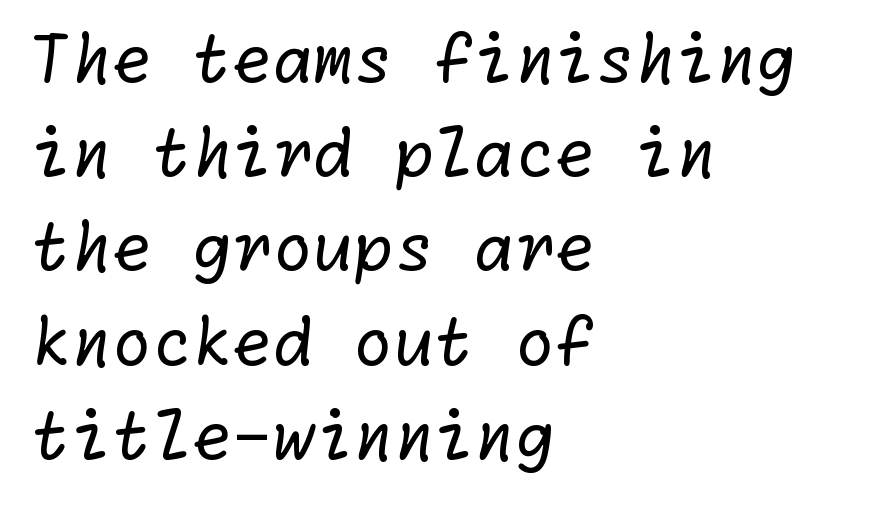
{"serif": "no", "bold": "no", "weight": "regular", "width": "normal", "stroke_contrast": "low", "x_height": "medium", "underline": "no", "align": "left", "line_spacing": "normal", "line_spacing_ratio": 1.45, "letter_spacing": "normal", "letter_spacing_em": 0.0, "glyph_px": 65}
